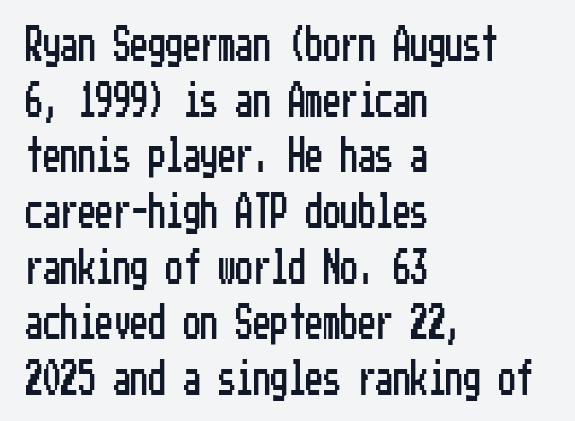
Q: Is the text italic (slanted)? A: No, it is upright.
Q: Is the typeface a serif or a sans-serif typeface? A: Sans-serif.
Q: Is the text underlined? A: No.
Q: How is the paragraph aligned? A: Left-aligned.
Q: Is the spacing between letters normal or unusually wide? A: Normal.
Q: Is the spacing between lines tight, normal or loose? A: Normal.
Q: Width (condensed, normal, or wide)? A: Condensed.
Q: Stroke contrast? A: Low.
Q: x-height? A: Medium.
